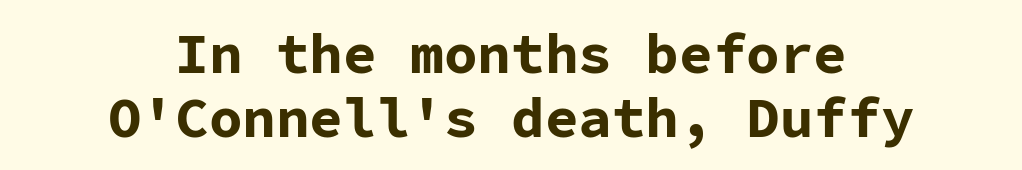
Caption: standard tracking, unaltered. Does the type have serifs? No, each stem ends abruptly. The passage is arranged like a title page — every line centered. Looks like terminal output: every glyph gets an equal slot. Descender tails drop into unmarked territory.
